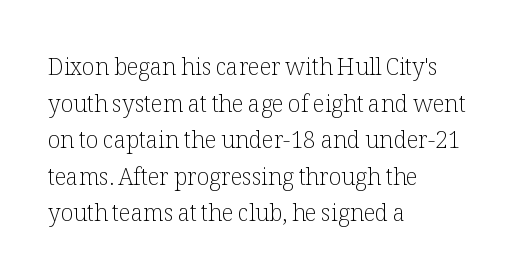
Q: Is the text bold? A: No.
Q: Is the text italic (slanted)? A: No, it is upright.
Q: Is the text underlined? A: No.
Q: How is the paragraph aligned? A: Left-aligned.
Q: Is the spacing between letters normal or unusually wide? A: Normal.
Q: Is the spacing between lines tight, normal or loose? A: Normal.
